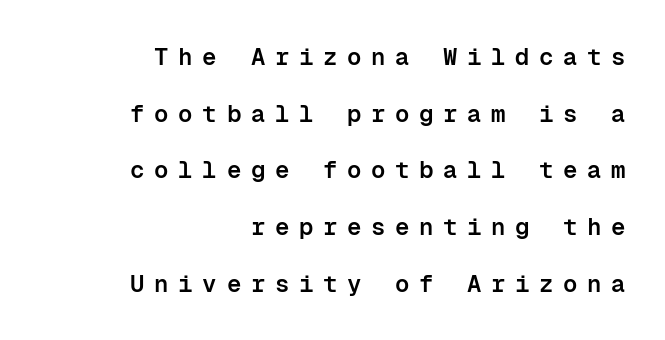
Q: Is the text bold? A: Semi-bold.
Q: Is the text italic (slanted)? A: No, it is upright.
Q: Is the text underlined? A: No.
Q: How is the paragraph aligned? A: Right-aligned.
Q: Is the spacing between letters normal or unusually wide? A: Unusually wide.
Q: Is the spacing between lines tight, normal or loose? A: Loose.
